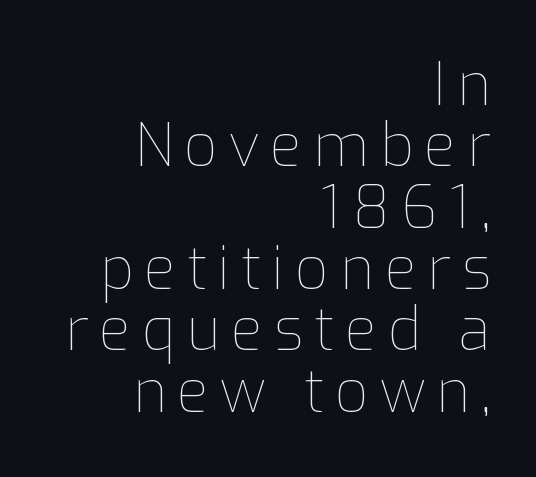
The image shows 59 px thin type, upright; set right-aligned, tight line spacing (1.04x), not underlined; low stroke contrast and a medium x-height.
